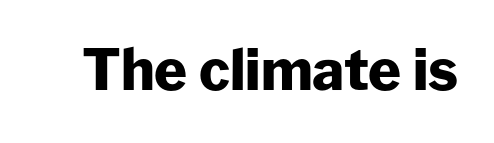
The image shows 56 px heavy sans-serif type, upright; set normal letter spacing, not underlined; low stroke contrast and a medium x-height.
